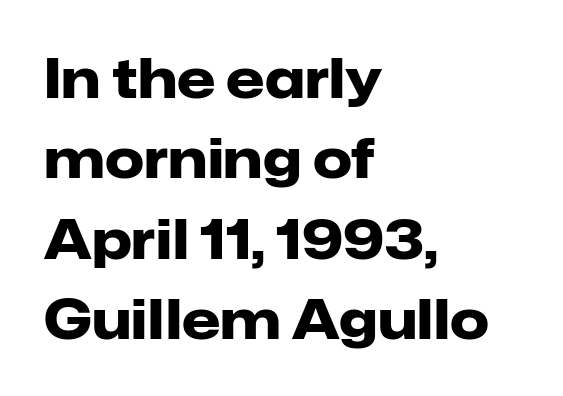
The image shows 55 px heavy sans-serif type, upright; set left-aligned, normal line spacing (1.46x), normal letter spacing, not underlined; low stroke contrast and a medium x-height.
